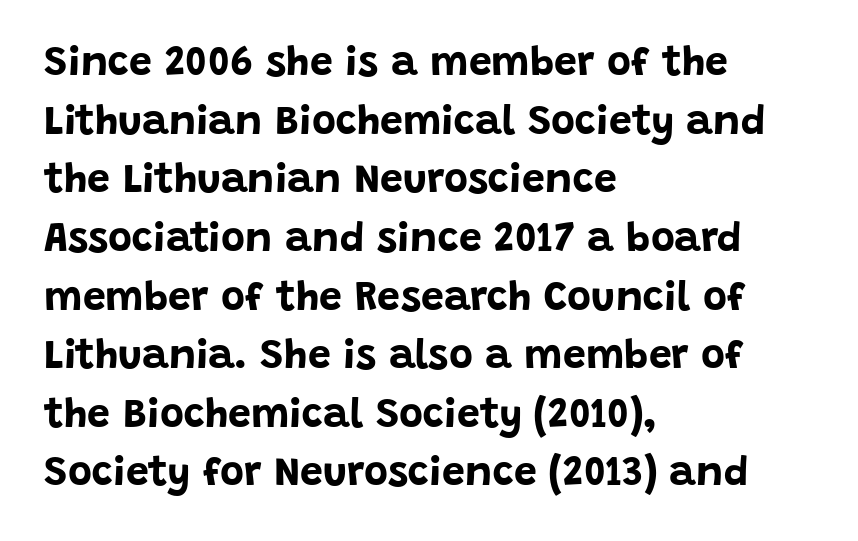
Q: Is the text bold? A: Yes.
Q: Is the text italic (slanted)? A: No, it is upright.
Q: Is the typeface a serif or a sans-serif typeface? A: Sans-serif.
Q: Is the text underlined? A: No.
Q: How is the paragraph aligned? A: Left-aligned.
Q: Is the spacing between letters normal or unusually wide? A: Normal.
Q: Is the spacing between lines tight, normal or loose? A: Normal.
Q: Width (condensed, normal, or wide)? A: Normal.
Q: Stroke contrast? A: Low.
Q: x-height? A: Large.
Q: Monospaced? A: No.
